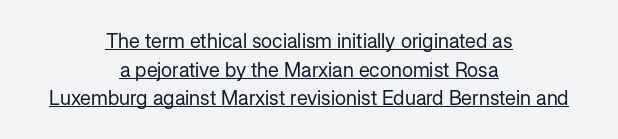
{"italic": "no", "bold": "no", "underline": "yes", "align": "center", "line_spacing": "normal", "line_spacing_ratio": 1.43, "letter_spacing": "normal", "letter_spacing_em": 0.0, "glyph_px": 20}
